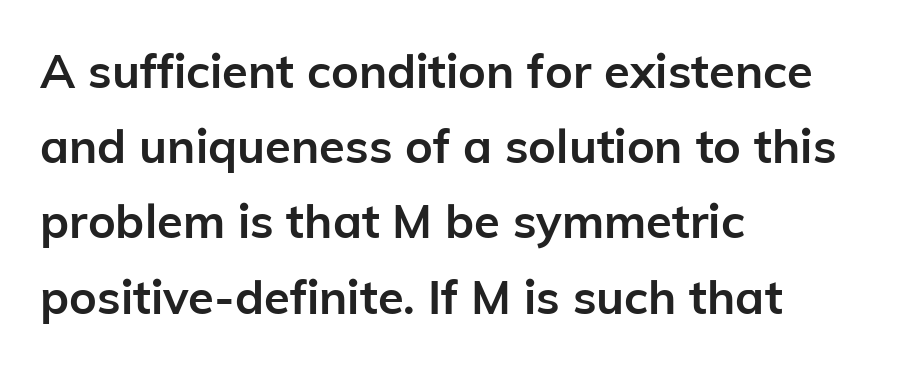
The letters sit at their default tracking, neither squeezed nor spread. Examine the stroke ends and you'll find no serifs. Teacher's note: observe the even left margin — that is flush-left alignment. Interline gaps are of average width in this sample. The rendering uses a bold face; every stroke is thick and dark. Varying glyph widths throughout — classic text-font behaviour.
